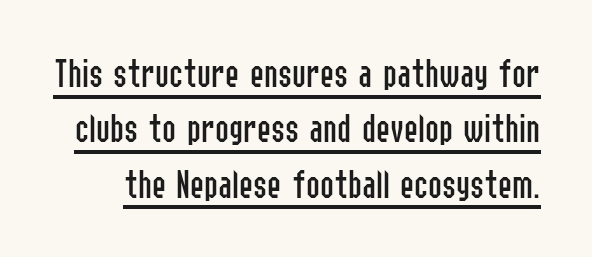
The image shows 42 px regular-weight, condensed sans-serif type, upright; set normal line spacing (1.32x), normal letter spacing, underlined; low stroke contrast and a medium x-height.
